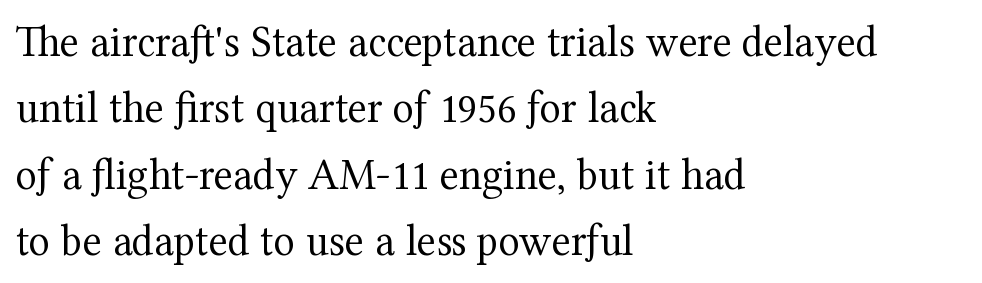
{"serif": "yes", "italic": "no", "bold": "no", "weight": "regular", "width": "normal", "stroke_contrast": "medium", "x_height": "medium", "monospaced": "no", "underline": "no", "align": "left", "line_spacing": "normal", "line_spacing_ratio": 1.51, "letter_spacing": "normal", "letter_spacing_em": 0.0, "glyph_px": 44}
